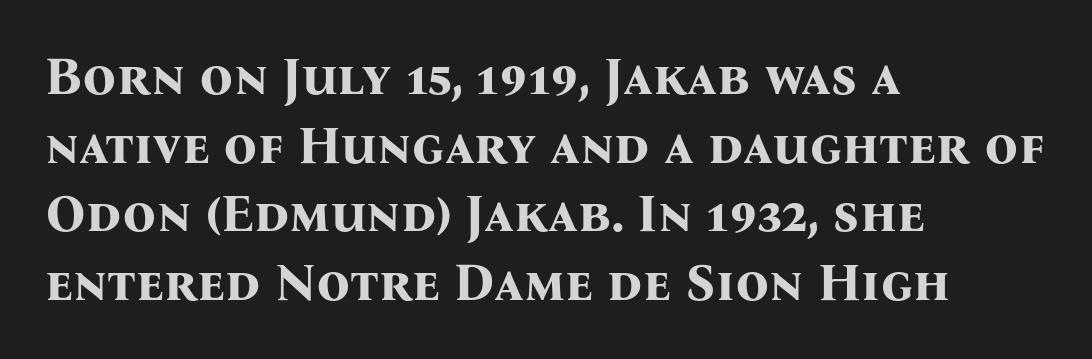
Reading down the block, your eye returns to a fixed left position each line. The letters advance in unequal steps, a hallmark of proportional type. The type family on display is of the serif kind. The glyphs have the mass of a bold cut. Italic: no, the glyphs are upright roman. Nobody drew a line under any word here.
